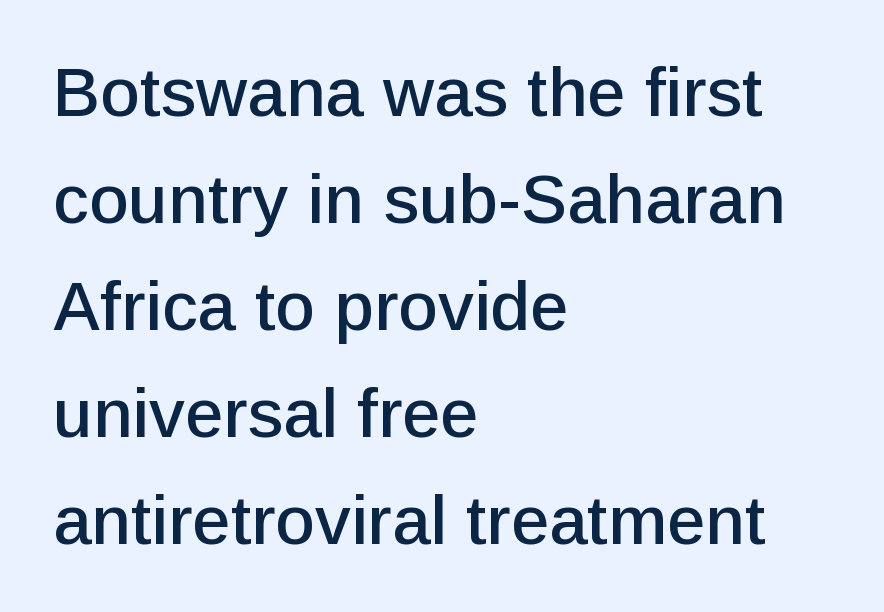
Q: Is the text italic (slanted)? A: No, it is upright.
Q: Is the typeface a serif or a sans-serif typeface? A: Sans-serif.
Q: Is the text underlined? A: No.
Q: How is the paragraph aligned? A: Left-aligned.
Q: Is the spacing between letters normal or unusually wide? A: Normal.
Q: Is the spacing between lines tight, normal or loose? A: Normal.
Q: Width (condensed, normal, or wide)? A: Normal.
Q: Stroke contrast? A: Low.
Q: x-height? A: Medium.
Q: Monospaced? A: No.
